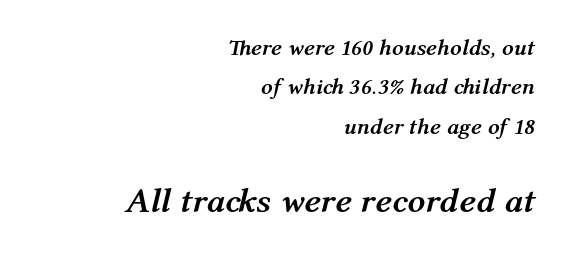
Proportional: the letters do not fall into vertical columns. Looking at the ascenders, they clearly lean. Underlining? Definitely not there. Is the letter spacing exaggerated? No — it looks like the ordinary default. The lower block of text is set noticeably larger than the block above it. Its strokes are broad and dark, the hallmark of bold type.
